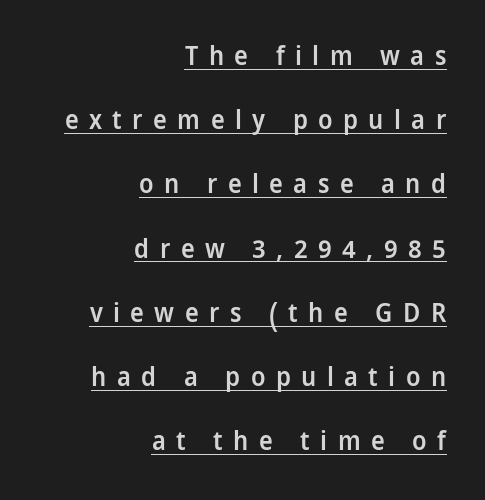
{"italic": "no", "bold": "semi", "underline": "yes", "align": "right", "line_spacing": "loose", "line_spacing_ratio": 2.47, "letter_spacing": "wide", "letter_spacing_em": 0.4, "glyph_px": 26}
